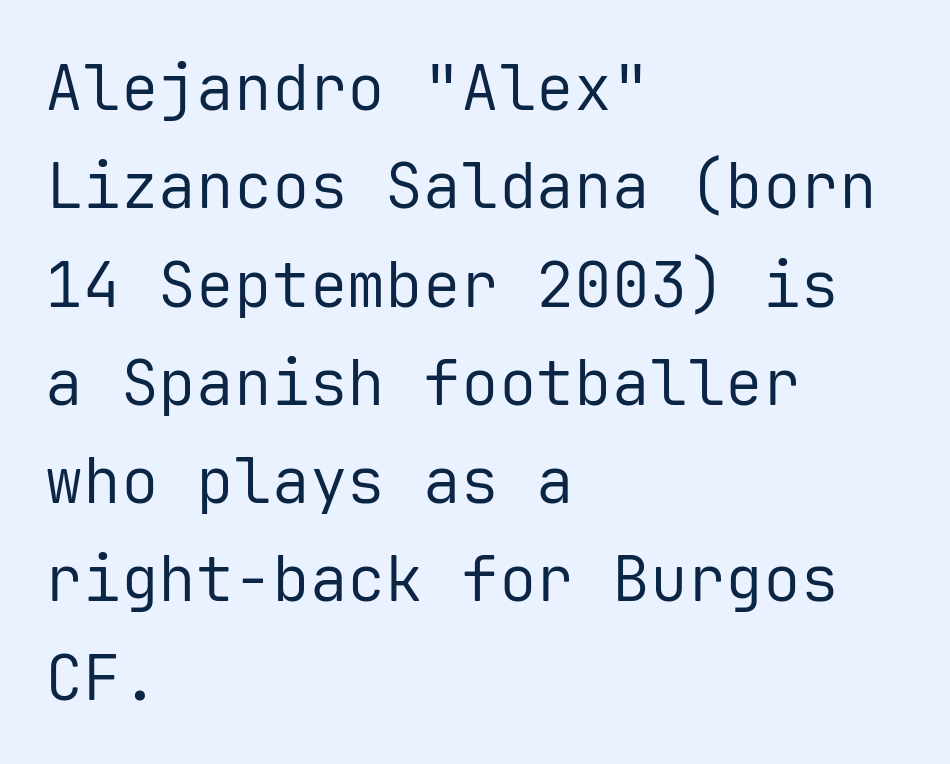
The rows are spaced the way most documents space them. Quick note: not italic, upright. These lines keep a tight, regular rhythm from letter to letter. Classification — sans serif. Think of a typewriter: that constant character pitch is what you see here.
